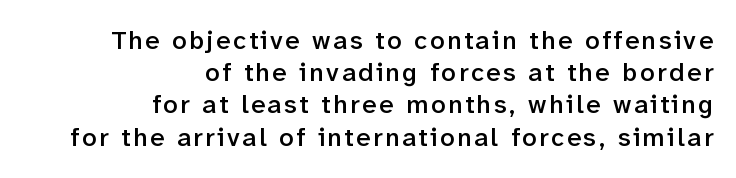
Q: Is the text bold? A: Semi-bold.
Q: Is the text italic (slanted)? A: No, it is upright.
Q: Is the text underlined? A: No.
Q: How is the paragraph aligned? A: Right-aligned.
